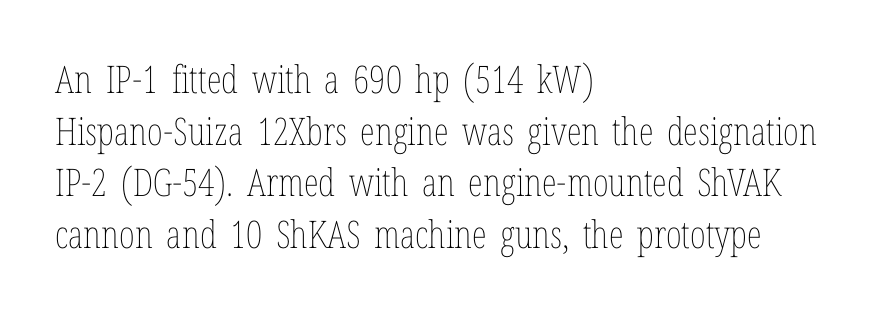
Q: Is the text bold? A: No.
Q: Is the text italic (slanted)? A: No, it is upright.
Q: Is the text underlined? A: No.
Q: How is the paragraph aligned? A: Left-aligned.
Q: Is the spacing between letters normal or unusually wide? A: Normal.
Q: Is the spacing between lines tight, normal or loose? A: Normal.
Q: Width (condensed, normal, or wide)? A: Condensed.
Q: Stroke contrast? A: Low.
Q: x-height? A: Medium.
Q: Monospaced? A: No.
